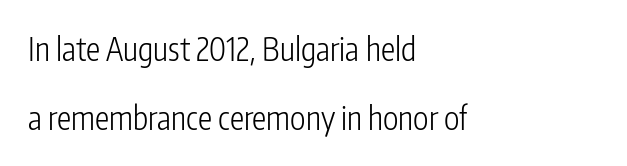
The image shows 32 px light, condensed sans-serif type, upright; set left-aligned, loose line spacing (2.15x), normal letter spacing, not underlined; low stroke contrast and a medium x-height.
